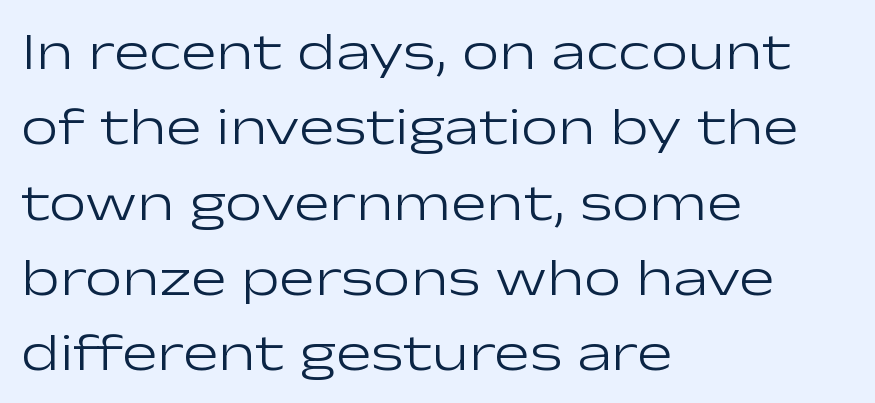
Notice how the passage keeps a crisp vertical edge on the left only. This is sans-serif lettering, the kind often seen on screens and signage. A typesetter would call this leading conventional body-copy spacing. Clear beneath every line of the passage. The lettering holds an erect, upright posture throughout.
